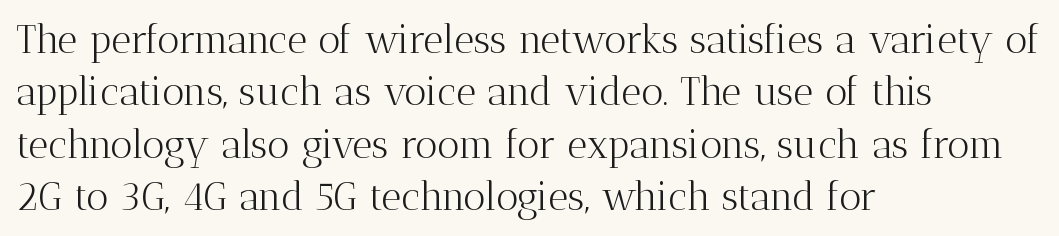
Rendered with straight, roman letterforms. Horizontal bands of white between lines are of average thickness. The font family rendered here belongs to the serif group. Each word holds together tightly as a unit, with standard inter-letter gaps.
